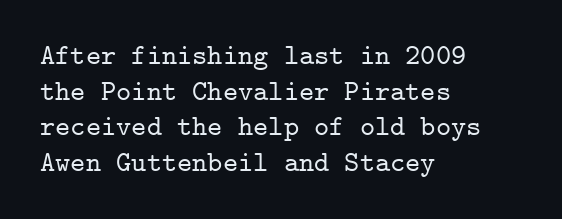
Q: Is the text italic (slanted)? A: No, it is upright.
Q: Is the typeface a serif or a sans-serif typeface? A: Serif.
Q: Is the text underlined? A: No.
Q: How is the paragraph aligned? A: Left-aligned.
Q: Is the spacing between letters normal or unusually wide? A: Normal.
Q: Width (condensed, normal, or wide)? A: Normal.
Q: Stroke contrast? A: Low.
Q: x-height? A: Medium.
Q: Monospaced? A: Yes.
